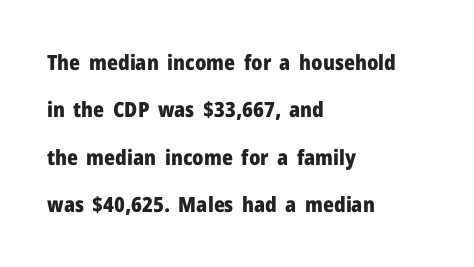
The image shows 21 px bold type, upright; set left-aligned, loose line spacing (2.26x), normal letter spacing, not underlined.
